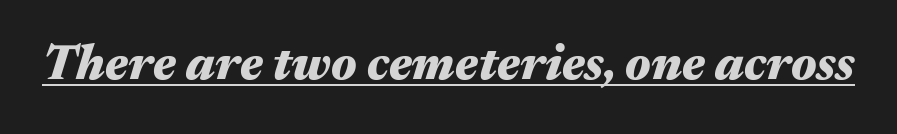
Q: Is the text bold? A: Yes.
Q: Is the text italic (slanted)? A: Yes, it leans right by about 17 degrees.
Q: Is the text underlined? A: Yes.
Q: Is the spacing between letters normal or unusually wide? A: Normal.
Q: Width (condensed, normal, or wide)? A: Wide.
Q: Stroke contrast? A: Medium.
Q: x-height? A: Medium.
Q: Monospaced? A: No.
